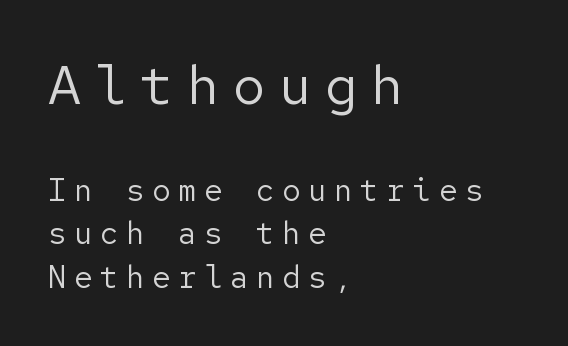
Quick note: not italic, upright. Visually, the top section dominates because its glyphs are scaled up. Tracking here is generous; glyphs stand well apart from one another. Normally led — the rows are evenly, conventionally spaced.
